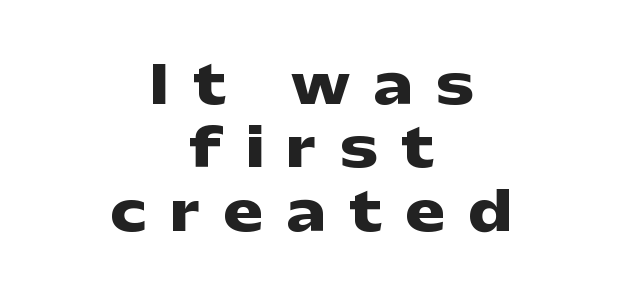
The image shows 52 px heavy, wide sans-serif type, upright; set centered, line spacing 1.22x, unusually wide letter spacing (+0.46 em), not underlined; low stroke contrast and a medium x-height.
